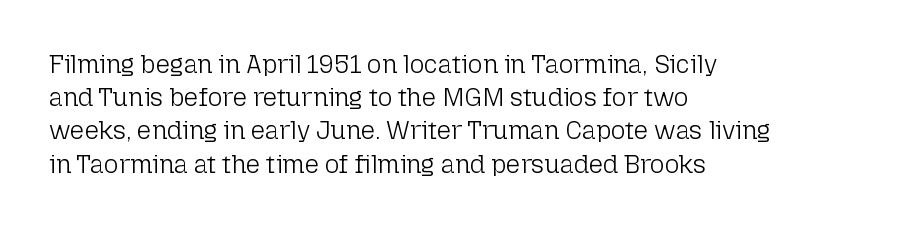
The image shows 25 px text type, upright; set left-aligned, normal line spacing (1.33x), normal letter spacing, not underlined.
